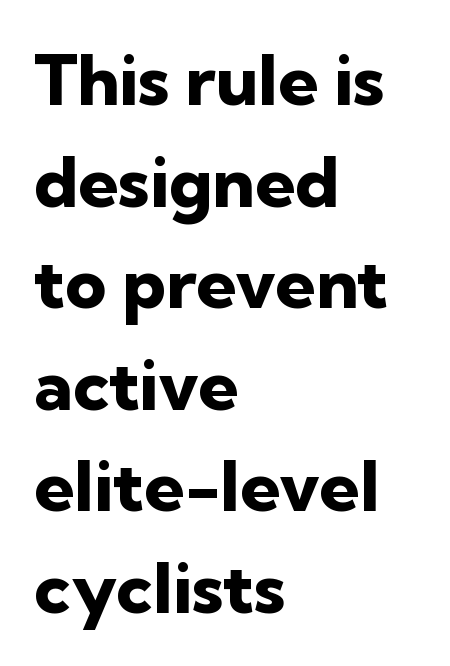
{"serif": "no", "italic": "no", "bold": "yes", "weight": "heavy", "width": "normal", "stroke_contrast": "low", "x_height": "medium", "monospaced": "no", "underline": "no", "align": "left", "line_spacing": "normal", "line_spacing_ratio": 1.43, "letter_spacing": "normal", "letter_spacing_em": 0.0, "glyph_px": 71}
